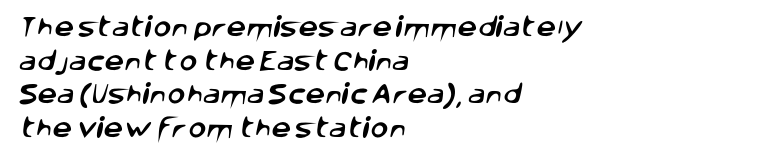
Q: Is the text underlined? A: No.
Q: How is the paragraph aligned? A: Left-aligned.
Q: Is the spacing between letters normal or unusually wide? A: Normal.
Q: Is the spacing between lines tight, normal or loose? A: Normal.
